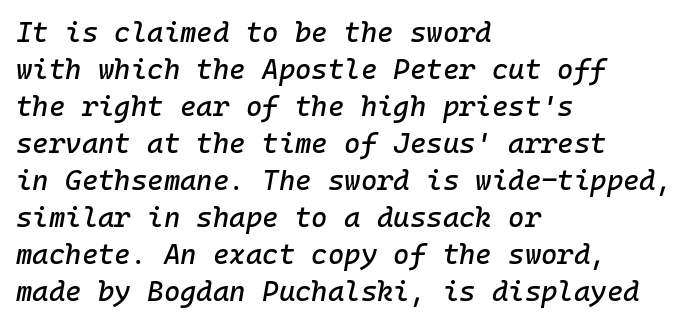
{"italic": "yes", "lean": "right", "slant_degrees": 10, "width": "normal", "stroke_contrast": "low", "x_height": "medium", "monospaced": "yes", "underline": "no", "align": "left", "line_spacing": "normal", "line_spacing_ratio": 1.32, "letter_spacing": "normal", "letter_spacing_em": 0.0, "glyph_px": 28}
